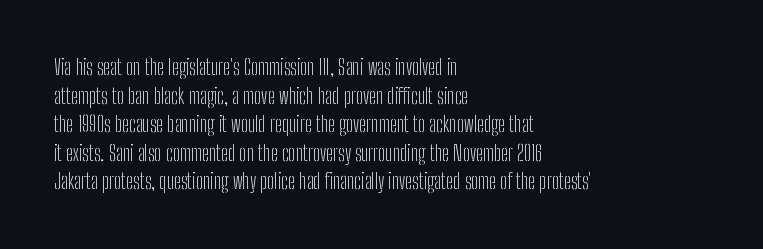
The image shows 21 px text type, upright; set left-aligned, normal line spacing (1.36x), normal letter spacing, not underlined.
